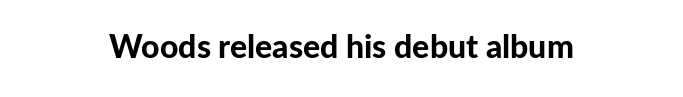
{"serif": "no", "italic": "no", "bold": "yes", "weight": "bold", "width": "normal", "stroke_contrast": "low", "x_height": "medium", "monospaced": "no", "underline": "no", "align": "center", "letter_spacing": "normal", "letter_spacing_em": 0.0, "glyph_px": 32}
